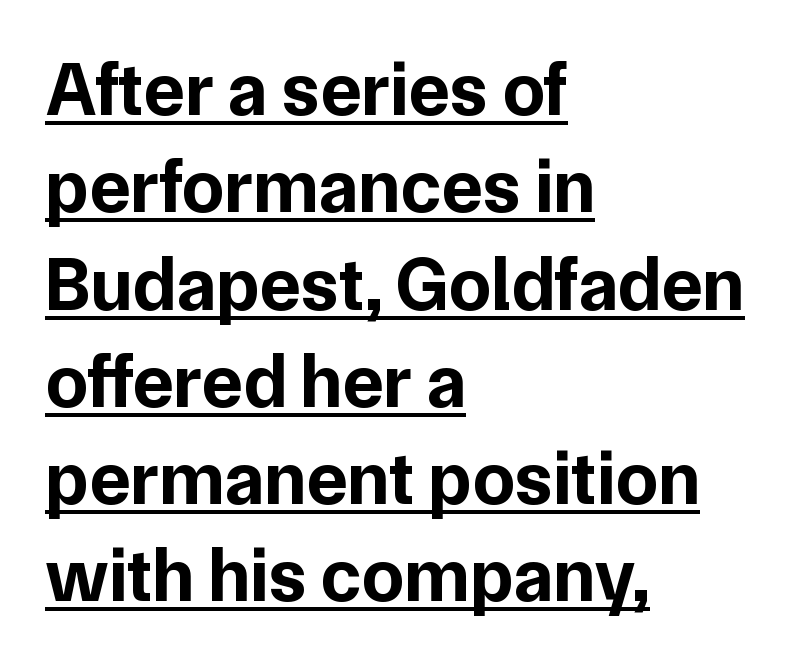
{"serif": "no", "italic": "no", "bold": "yes", "weight": "bold", "width": "normal", "stroke_contrast": "low", "x_height": "medium", "monospaced": "no", "underline": "yes", "align": "left", "line_spacing": "normal", "line_spacing_ratio": 1.28, "letter_spacing": "normal", "letter_spacing_em": 0.0, "glyph_px": 76}
